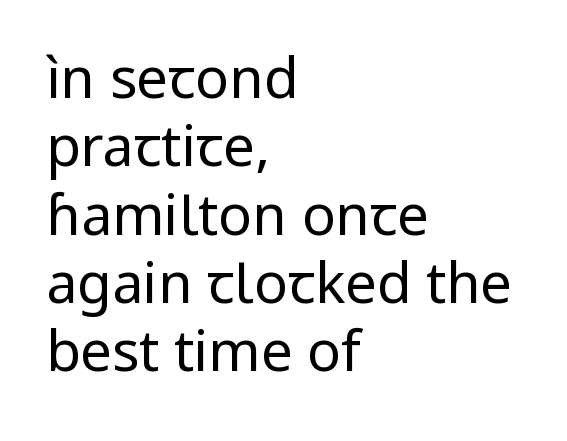
The string is rendered with underlining switched off. The paragraph shown leans on its left margin. Think of a printed novel: that variable character pitch is what you see here. A quiet, ordinary-to-light weight characterises the typeface. Notice how the stems are strictly vertical — no italics here.
